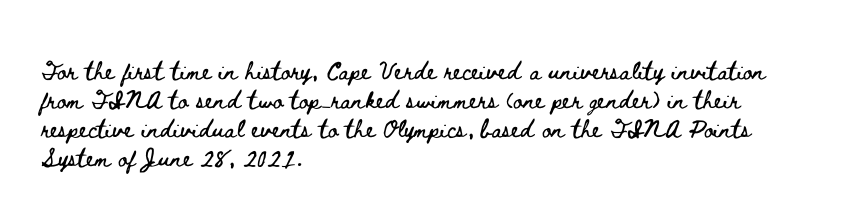
The image shows 23 px text type; set left-aligned, normal line spacing (1.26x), normal letter spacing, not underlined.
